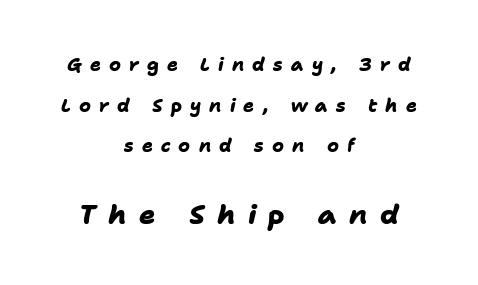
This is heavy type, rendered in bold. Note: smaller setting up top, larger setting below. The rendering uses a large line-height, opening up the rows. Lines of text with bare space underneath.
